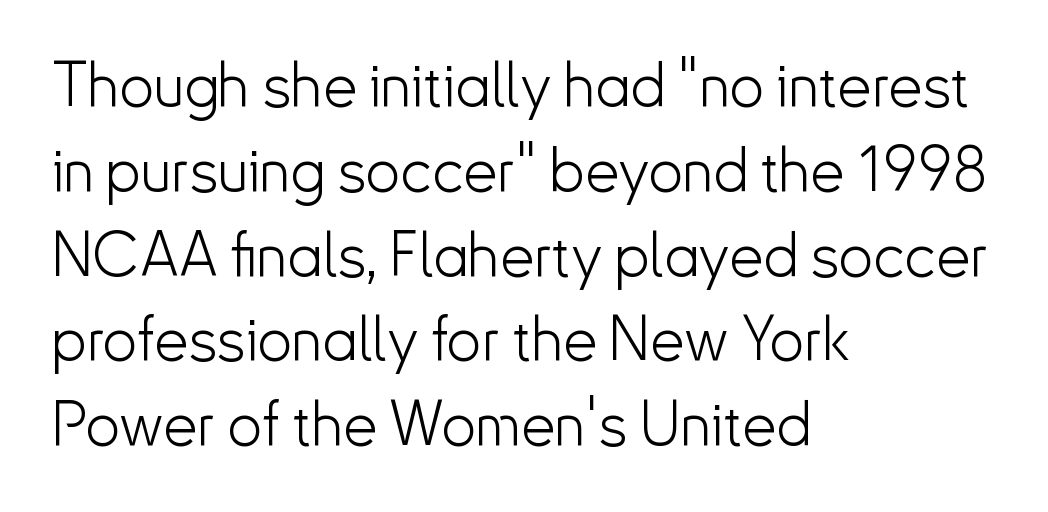
Descenders are the only things crossing below the line. Tracking value appears to be zero — textbook default spacing. On a weight scale, this lands at 450 or below. Do the characters align in a grid? No, the font is proportional. Leading: standard.
